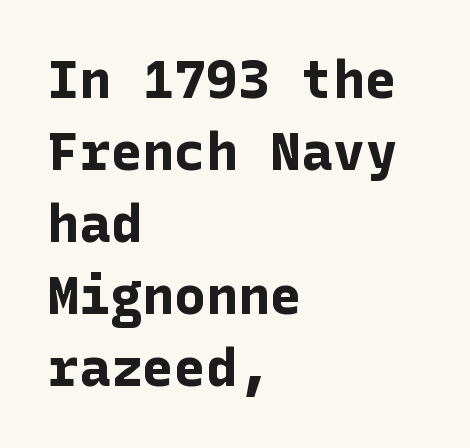
The image shows 53 px bold sans-serif type, upright; set left-aligned, normal line spacing (1.36x), normal letter spacing, not underlined; low stroke contrast and a medium x-height.
